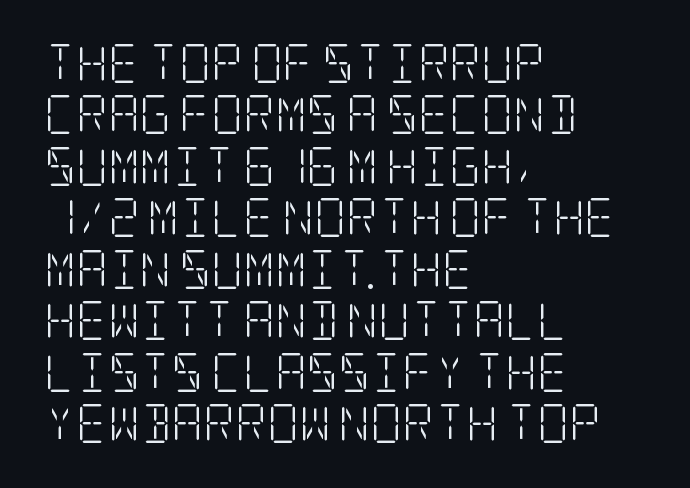
Q: Is the text bold? A: No.
Q: Is the text italic (slanted)? A: No, it is upright.
Q: Is the typeface a serif or a sans-serif typeface? A: Serif.
Q: Is the text underlined? A: No.
Q: How is the paragraph aligned? A: Left-aligned.
Q: Is the spacing between letters normal or unusually wide? A: Normal.
Q: Is the spacing between lines tight, normal or loose? A: Normal.
Q: Width (condensed, normal, or wide)? A: Condensed.
Q: Stroke contrast? A: Low.
Q: x-height? A: Large.
